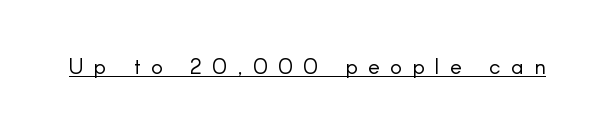
Q: Is the text bold? A: No.
Q: Is the text italic (slanted)? A: No, it is upright.
Q: Is the text underlined? A: Yes.
Q: Is the spacing between letters normal or unusually wide? A: Unusually wide.
